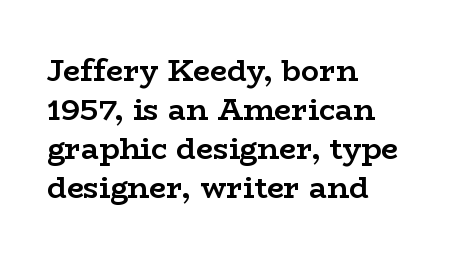
Q: Is the text bold? A: Yes.
Q: Is the text italic (slanted)? A: No, it is upright.
Q: Is the typeface a serif or a sans-serif typeface? A: Serif.
Q: Is the text underlined? A: No.
Q: How is the paragraph aligned? A: Left-aligned.
Q: Is the spacing between letters normal or unusually wide? A: Normal.
Q: Is the spacing between lines tight, normal or loose? A: Normal.
Q: Width (condensed, normal, or wide)? A: Wide.
Q: Stroke contrast? A: Low.
Q: x-height? A: Medium.
Q: Monospaced? A: No.
